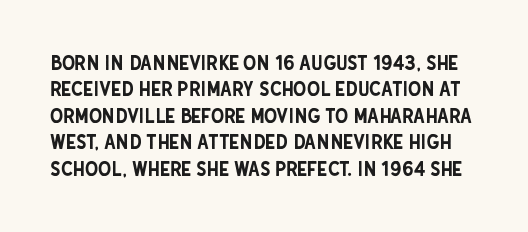
{"italic": "no", "underline": "no", "line_spacing": "normal", "line_spacing_ratio": 1.26, "letter_spacing": "normal", "letter_spacing_em": 0.0, "glyph_px": 21}
